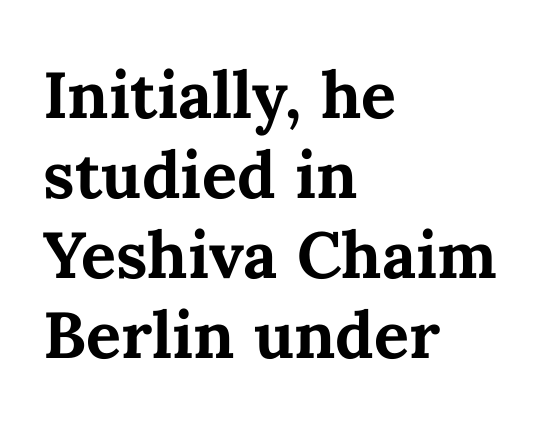
{"italic": "no", "bold": "yes", "weight": "bold", "width": "normal", "stroke_contrast": "medium", "x_height": "medium", "monospaced": "no", "underline": "no", "align": "left", "line_spacing_ratio": 1.23, "letter_spacing": "normal", "letter_spacing_em": 0.0, "glyph_px": 65}
